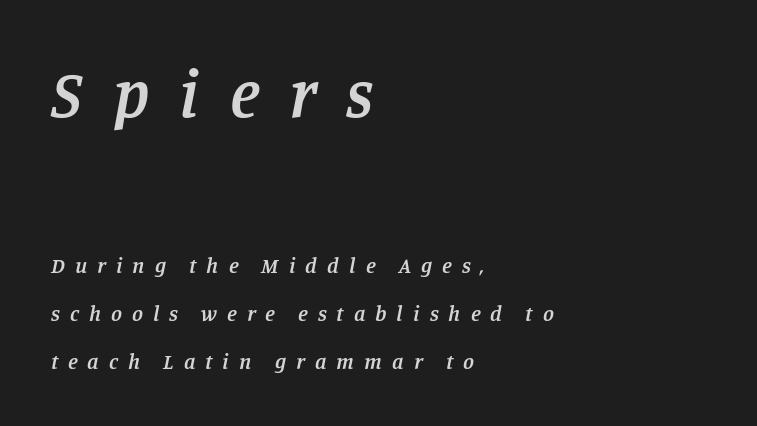
The image shows 67 px semibold serif type, italic (leaning right); set left-aligned, loose line spacing (2.18x), unusually wide letter spacing (+0.45 em), not underlined; the first (top) block is 3.05x larger; low stroke contrast and a large x-height.
